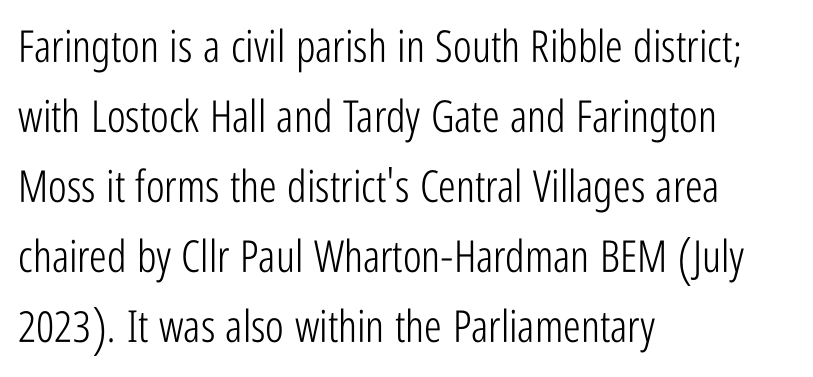
{"serif": "no", "italic": "no", "bold": "no", "weight": "light", "width": "condensed", "stroke_contrast": "low", "x_height": "medium", "monospaced": "no", "underline": "no", "align": "left", "line_spacing": "normal", "line_spacing_ratio": 1.59, "letter_spacing": "normal", "letter_spacing_em": 0.0, "glyph_px": 44}
